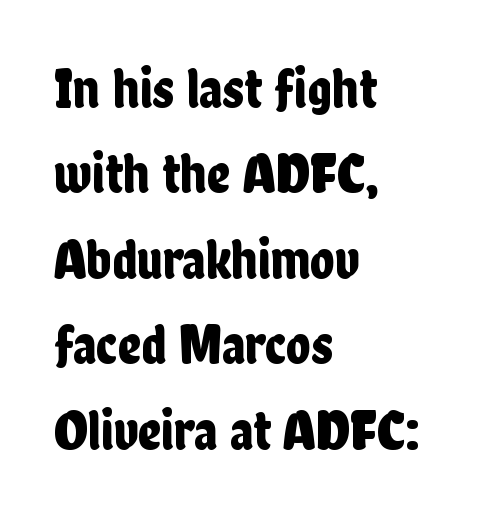
Q: Is the text italic (slanted)? A: No, it is upright.
Q: Is the typeface a serif or a sans-serif typeface? A: Sans-serif.
Q: Is the text underlined? A: No.
Q: How is the paragraph aligned? A: Left-aligned.
Q: Is the spacing between letters normal or unusually wide? A: Normal.
Q: Is the spacing between lines tight, normal or loose? A: Normal.
Q: Width (condensed, normal, or wide)? A: Condensed.
Q: Stroke contrast? A: Low.
Q: x-height? A: Medium.
Q: Monospaced? A: No.
